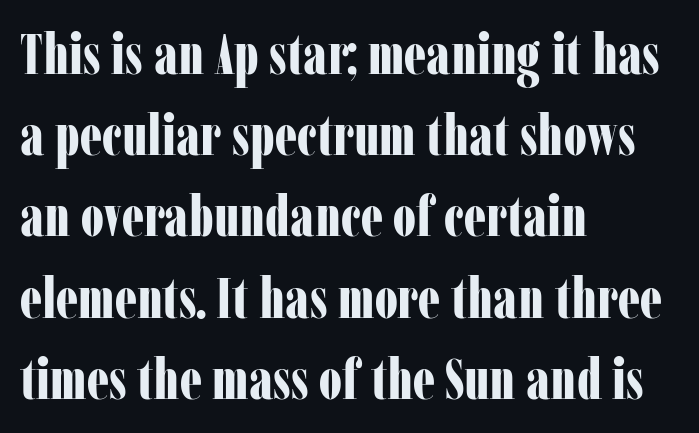
The image shows 56 px bold, condensed serif type, upright; set left-aligned, normal line spacing (1.45x), normal letter spacing, not underlined; low stroke contrast and a medium x-height.
